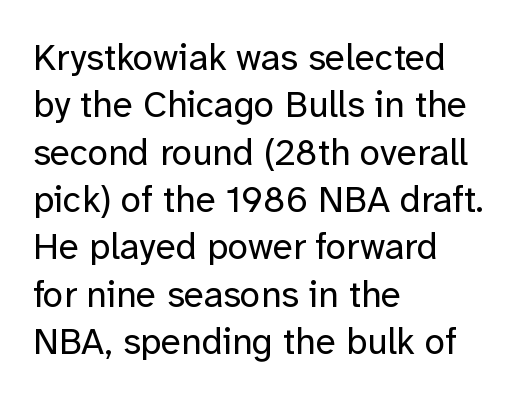
How would I describe the line gaps? Plain and ordinary. Check under the words: just untouched page. Glyph-to-glyph distance matches everyday printed text. Nope, no serifs anywhere on these letters.
